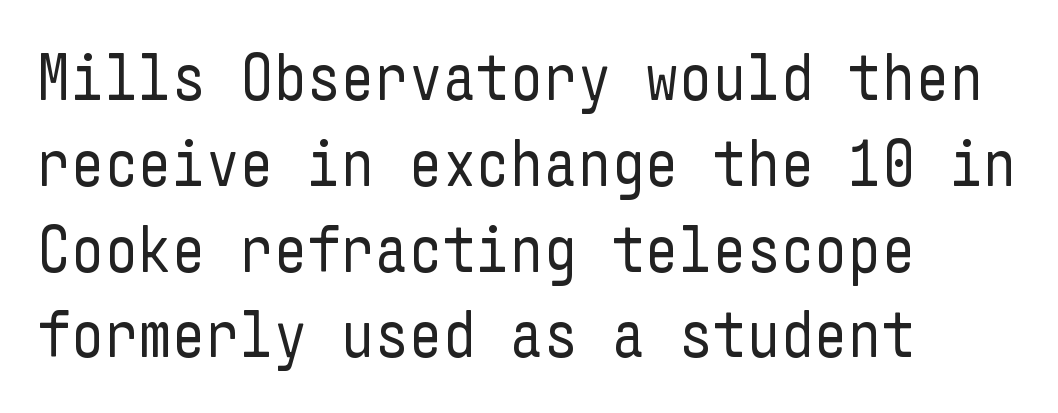
Q: Is the text bold? A: No.
Q: Is the text italic (slanted)? A: No, it is upright.
Q: Is the typeface a serif or a sans-serif typeface? A: Sans-serif.
Q: Is the text underlined? A: No.
Q: How is the paragraph aligned? A: Left-aligned.
Q: Is the spacing between letters normal or unusually wide? A: Normal.
Q: Is the spacing between lines tight, normal or loose? A: Normal.
Q: Width (condensed, normal, or wide)? A: Condensed.
Q: Stroke contrast? A: Low.
Q: x-height? A: Medium.
